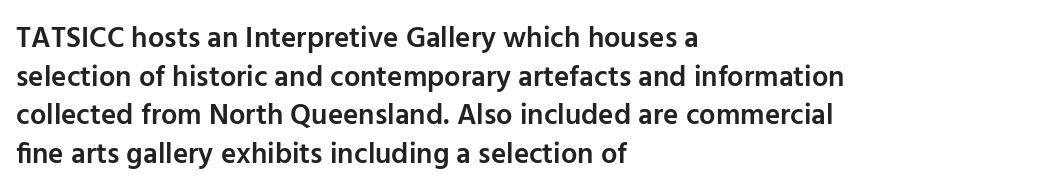
{"serif": "no", "italic": "no", "bold": "semi", "weight": "semibold", "width": "normal", "stroke_contrast": "low", "x_height": "medium", "monospaced": "no", "underline": "no", "align": "left", "line_spacing": "normal", "line_spacing_ratio": 1.33, "letter_spacing": "normal", "letter_spacing_em": 0.0, "glyph_px": 29}
